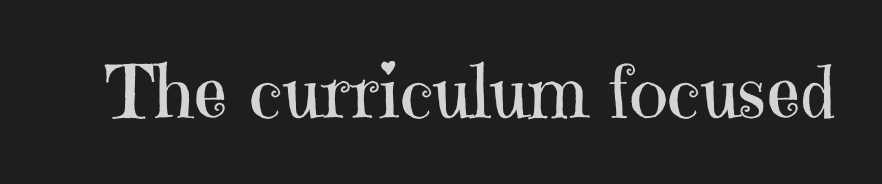
The image shows 73 px regular-weight serif type, upright; set normal letter spacing, not underlined; high stroke contrast and a medium x-height.
